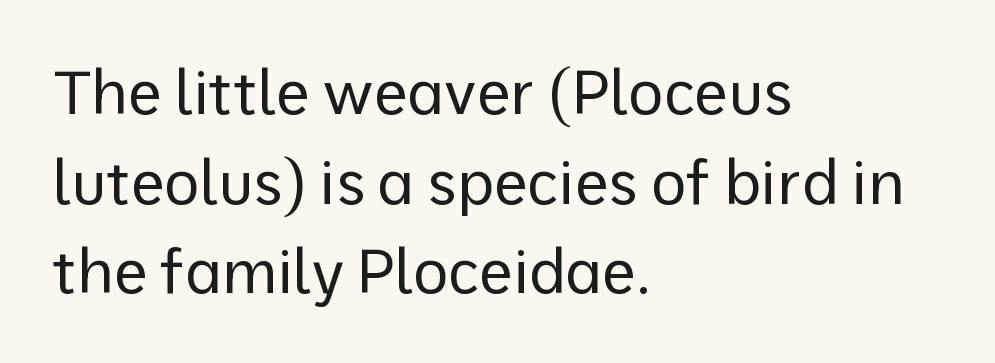
Q: Is the text bold? A: No.
Q: Is the text italic (slanted)? A: No, it is upright.
Q: Is the typeface a serif or a sans-serif typeface? A: Sans-serif.
Q: Is the text underlined? A: No.
Q: How is the paragraph aligned? A: Left-aligned.
Q: Is the spacing between letters normal or unusually wide? A: Normal.
Q: Is the spacing between lines tight, normal or loose? A: Normal.
Q: Width (condensed, normal, or wide)? A: Normal.
Q: Stroke contrast? A: Low.
Q: x-height? A: Medium.
Q: Monospaced? A: No.
